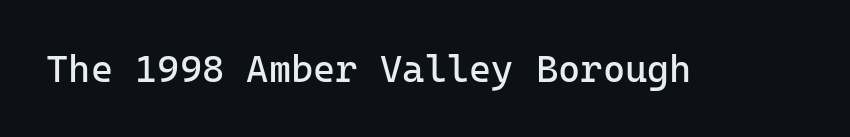
The image shows 38 px regular-weight sans-serif type, upright, monospaced; set normal letter spacing, not underlined; low stroke contrast and a medium x-height.
